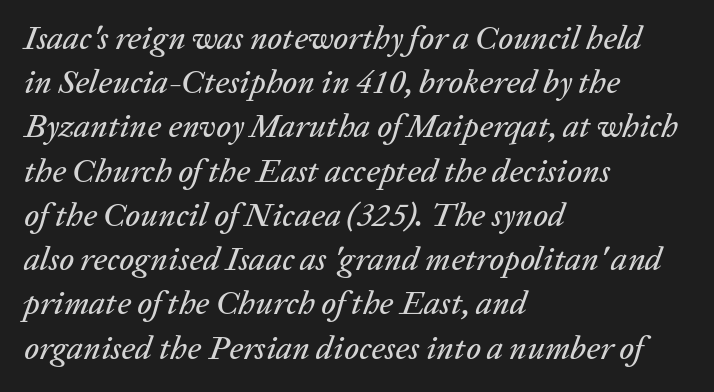
{"italic": "yes", "lean": "right", "slant_degrees": 20, "width": "normal", "stroke_contrast": "low", "x_height": "medium", "monospaced": "no", "underline": "no", "align": "left", "line_spacing": "normal", "line_spacing_ratio": 1.34, "letter_spacing": "normal", "letter_spacing_em": 0.0, "glyph_px": 33}
